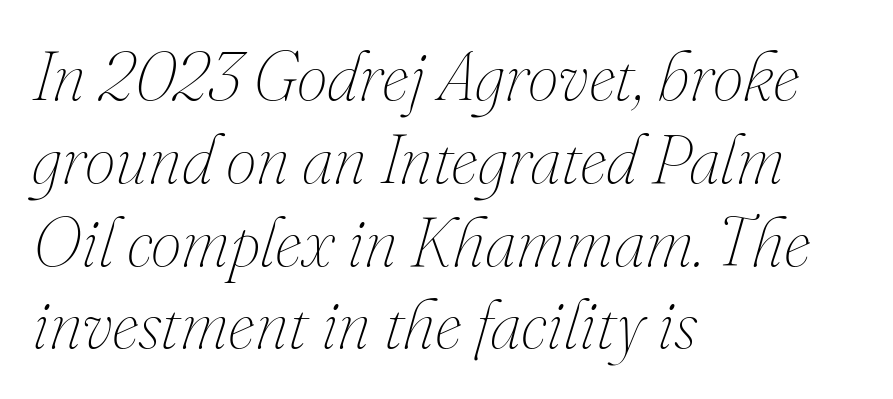
Reading down the block, your eye returns to a fixed left position each line. Slant detected: the letters are inclined. The typeface has the unassuming heft of standard copy or less. Has an underline been added? It has not.
